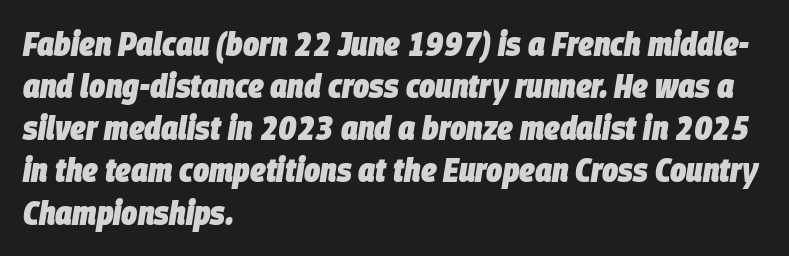
Q: Is the text bold? A: Yes.
Q: Is the text italic (slanted)? A: Yes, it leans right by about 9 degrees.
Q: Is the text underlined? A: No.
Q: How is the paragraph aligned? A: Left-aligned.
Q: Is the spacing between letters normal or unusually wide? A: Normal.
Q: Width (condensed, normal, or wide)? A: Condensed.
Q: Stroke contrast? A: Low.
Q: x-height? A: Large.
Q: Monospaced? A: No.
